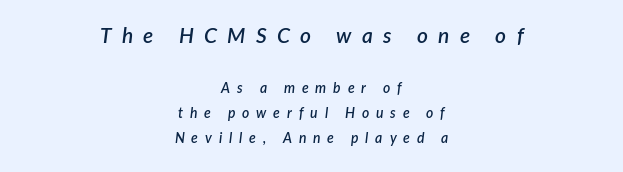
The image shows 21 px text type, italic (leaning right); set centered, line spacing 1.8x, unusually wide letter spacing (+0.49 em), not underlined; the first (top) block is 1.5x larger.
